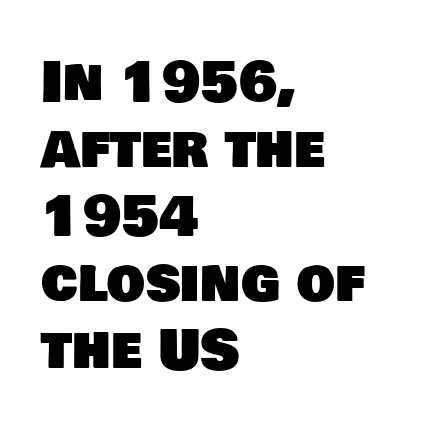
The glyphs are unaccompanied by any horizontal stroke below them. This is sans-serif lettering, the kind often seen on screens and signage. Leftover space on each line is placed entirely after the last word. This sample uses plain, unmodified letter spacing.
